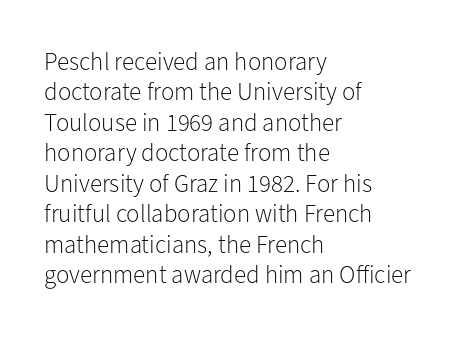
Nope, not italic — everything's standing straight. Only glyphs here, with clear space below each row. Leftover space on each line is placed entirely after the last word. The gaps between neighbouring characters are ordinary and unremarkable. A light-to-regular cut is what we see here.
